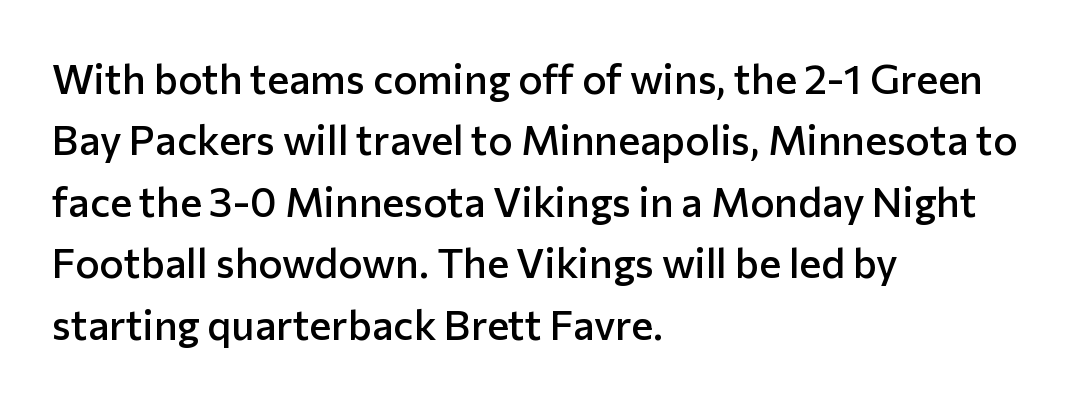
{"serif": "no", "italic": "no", "bold": "semi", "weight": "semibold", "width": "normal", "stroke_contrast": "low", "x_height": "medium", "monospaced": "no", "underline": "no", "align": "left", "line_spacing": "normal", "line_spacing_ratio": 1.5, "letter_spacing": "normal", "letter_spacing_em": 0.0, "glyph_px": 41}
